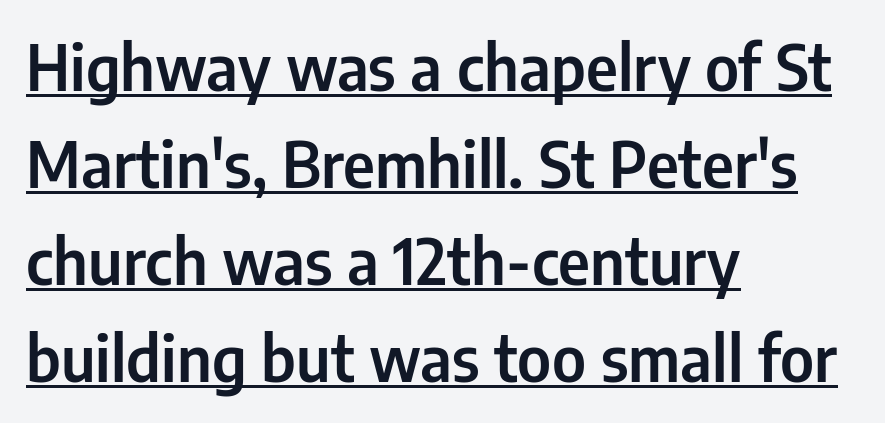
{"serif": "no", "italic": "no", "width": "condensed", "stroke_contrast": "low", "x_height": "medium", "monospaced": "no", "underline": "yes", "align": "left", "line_spacing": "normal", "line_spacing_ratio": 1.54, "letter_spacing": "normal", "letter_spacing_em": 0.0, "glyph_px": 63}
